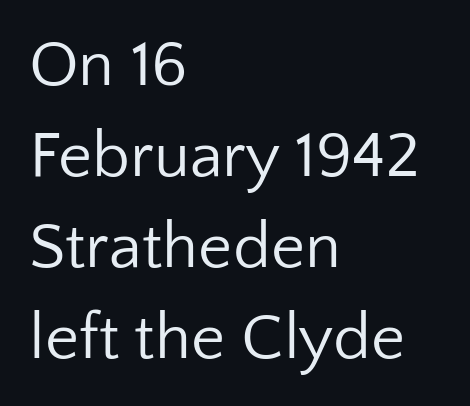
{"serif": "no", "italic": "no", "bold": "no", "weight": "regular", "width": "normal", "stroke_contrast": "low", "x_height": "medium", "monospaced": "no", "underline": "no", "align": "left", "line_spacing": "normal", "line_spacing_ratio": 1.38, "letter_spacing": "normal", "letter_spacing_em": 0.0, "glyph_px": 66}
